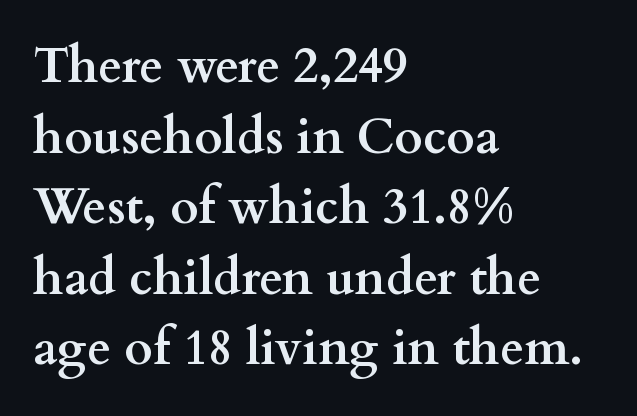
The lines sit at an ordinary, default distance from one another. Underlining? Definitely not there. There is no visible air inserted between adjacent glyphs. Is there any slant? The stems are plumb.
